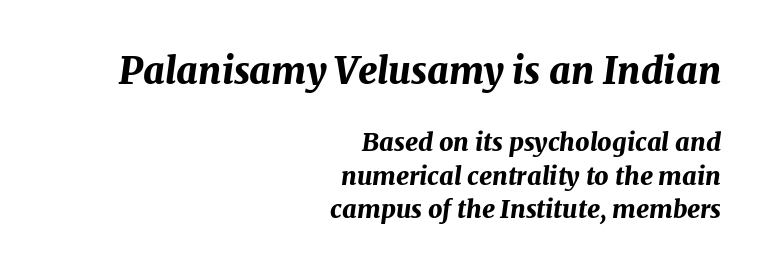
{"italic": "yes", "lean": "right", "slant_degrees": 7, "bold": "yes", "weight": "bold", "width": "normal", "stroke_contrast": "medium", "x_height": "medium", "monospaced": "no", "underline": "no", "align": "right", "line_spacing": "normal", "line_spacing_ratio": 1.34, "letter_spacing": "normal", "letter_spacing_em": 0.0, "larger_block": "first", "size_ratio": 1.48, "glyph_px": 37}
